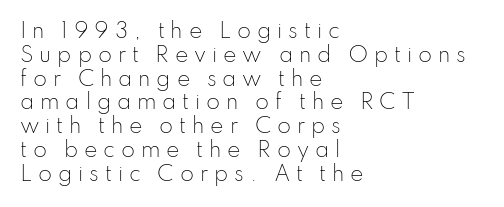
The image shows 20 px text type, upright; set left-aligned, line spacing 1.19x, unusually wide letter spacing (+0.29 em), not underlined.
